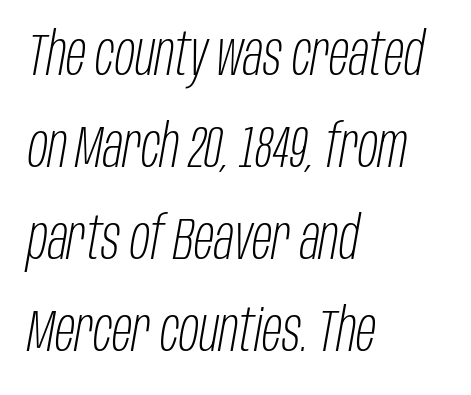
The image shows 59 px light, condensed type, italic (leaning right); set left-aligned, normal line spacing (1.56x), normal letter spacing, not underlined; low stroke contrast and a large x-height.
